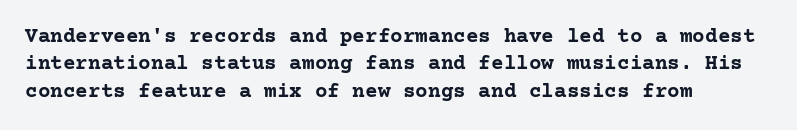
The image shows 21 px bold type, upright; set left-aligned, normal line spacing (1.3x), normal letter spacing, not underlined.
